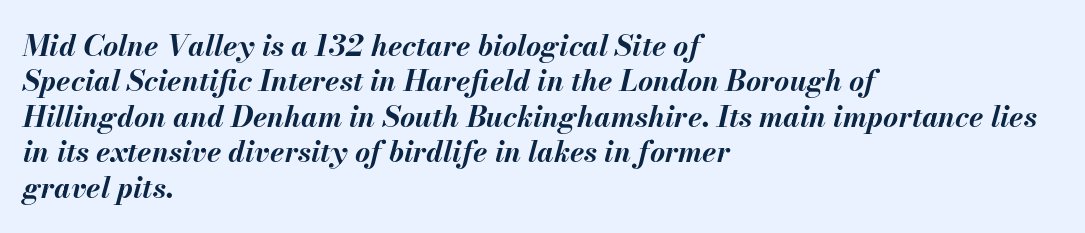
{"italic": "yes", "lean": "right", "slant_degrees": 13, "bold": "yes", "weight": "bold", "width": "normal", "stroke_contrast": "medium", "x_height": "small", "monospaced": "no", "underline": "no", "align": "left", "line_spacing_ratio": 1.22, "letter_spacing": "normal", "letter_spacing_em": 0.0, "glyph_px": 29}
